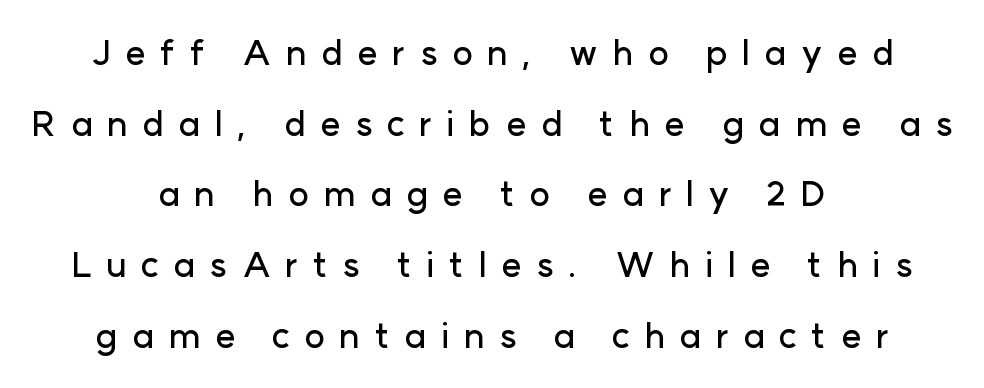
{"serif": "no", "italic": "no", "width": "normal", "stroke_contrast": "low", "x_height": "medium", "monospaced": "no", "underline": "no", "align": "center", "line_spacing": "loose", "line_spacing_ratio": 2.02, "letter_spacing": "wide", "letter_spacing_em": 0.41, "glyph_px": 35}
